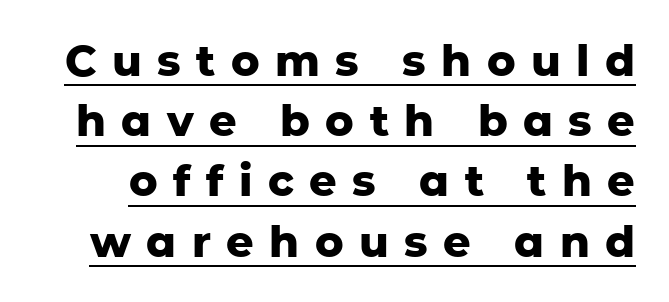
{"serif": "no", "italic": "no", "bold": "yes", "weight": "heavy", "width": "normal", "stroke_contrast": "low", "x_height": "medium", "monospaced": "no", "underline": "yes", "line_spacing": "normal", "line_spacing_ratio": 1.4, "letter_spacing": "wide", "letter_spacing_em": 0.36, "glyph_px": 43}
